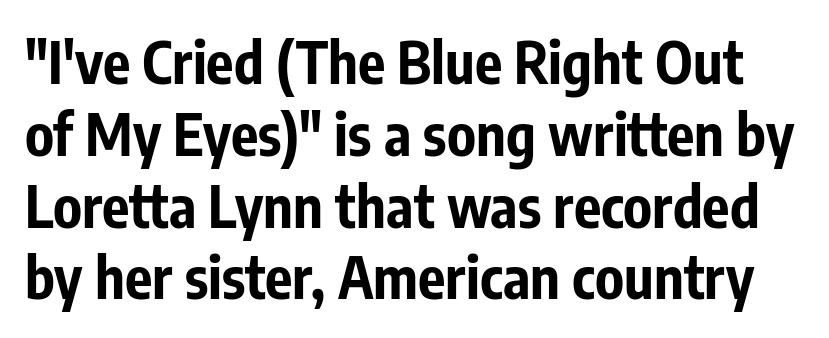
{"serif": "no", "italic": "no", "bold": "yes", "weight": "bold", "width": "condensed", "stroke_contrast": "low", "x_height": "medium", "monospaced": "no", "underline": "no", "line_spacing": "normal", "line_spacing_ratio": 1.26, "letter_spacing": "normal", "letter_spacing_em": 0.0, "glyph_px": 57}
